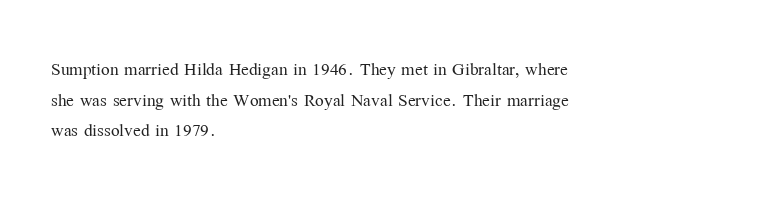
The image shows 23 px text type, upright; set left-aligned, normal line spacing (1.33x), normal letter spacing, not underlined.
